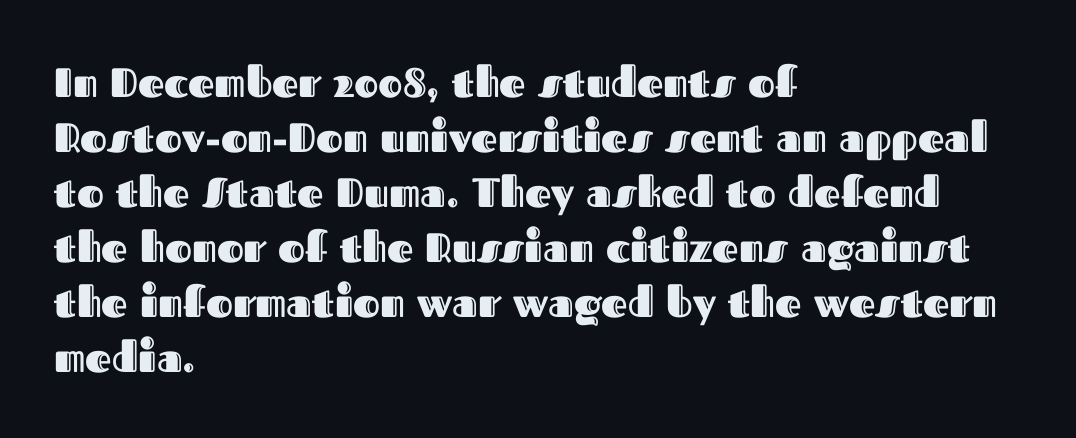
Q: Is the text italic (slanted)? A: No, it is upright.
Q: Is the text underlined? A: No.
Q: How is the paragraph aligned? A: Left-aligned.
Q: Is the spacing between letters normal or unusually wide? A: Normal.
Q: Is the spacing between lines tight, normal or loose? A: Normal.
Q: Width (condensed, normal, or wide)? A: Normal.
Q: x-height? A: Medium.
Q: Monospaced? A: No.
